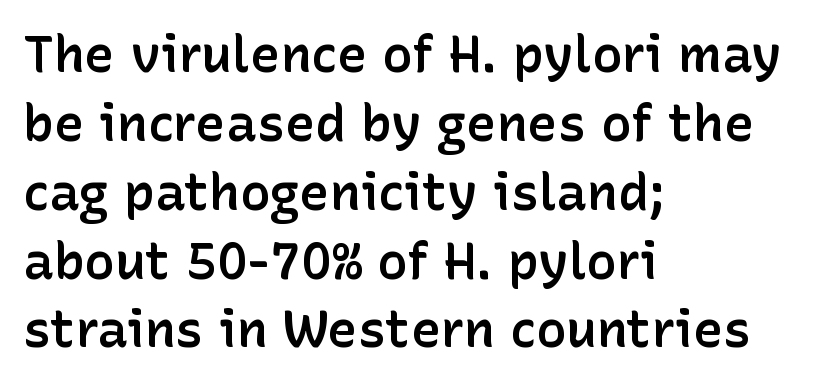
Normally led — the rows are evenly, conventionally spaced. Bare-footed words on every line. The line texture is even and compact thanks to regular tracking. One-word summary of the alignment: left.
